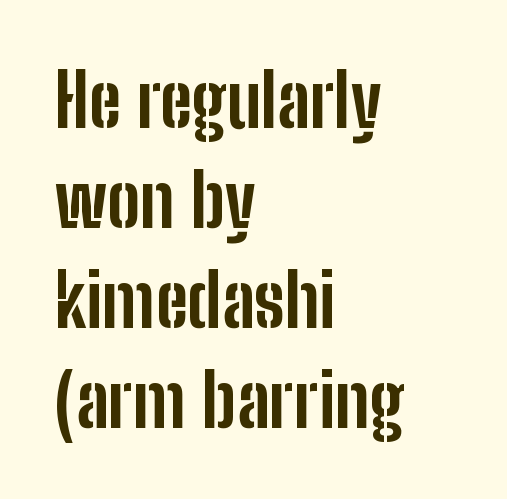
Each letter's strokes conclude bluntly, with no projecting serifs. What's the leading like? Ordinary, nothing unusual. Underlining? Definitely not there. The typography opts for an upright posture over an oblique one. The strokes are fattened all the way to bold.
